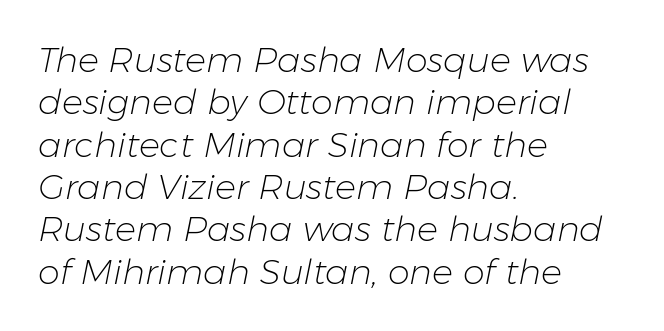
Q: Is the text bold? A: No.
Q: Is the text italic (slanted)? A: Yes, it leans right by about 11 degrees.
Q: Is the text underlined? A: No.
Q: How is the paragraph aligned? A: Left-aligned.
Q: Is the spacing between letters normal or unusually wide? A: Normal.
Q: Width (condensed, normal, or wide)? A: Normal.
Q: Stroke contrast? A: Low.
Q: x-height? A: Medium.
Q: Monospaced? A: No.
